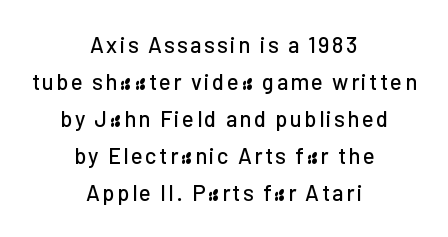
Typeset on center — no edge is straight. Baseline-to-baseline distance is the conventional proportion of letter height. Do the letters lean? They stand straight. Lines of text with bare space underneath.
